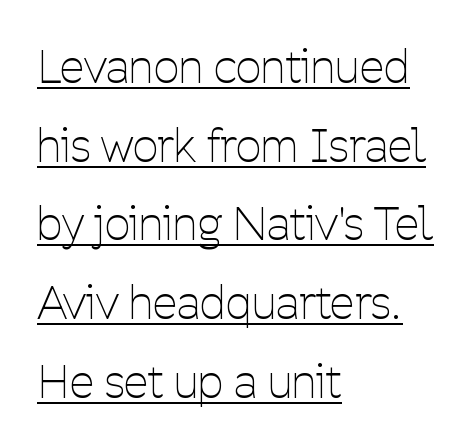
The image shows 45 px thin, condensed sans-serif type, upright; set left-aligned, line spacing 1.75x, normal letter spacing, underlined; low stroke contrast and a medium x-height.
